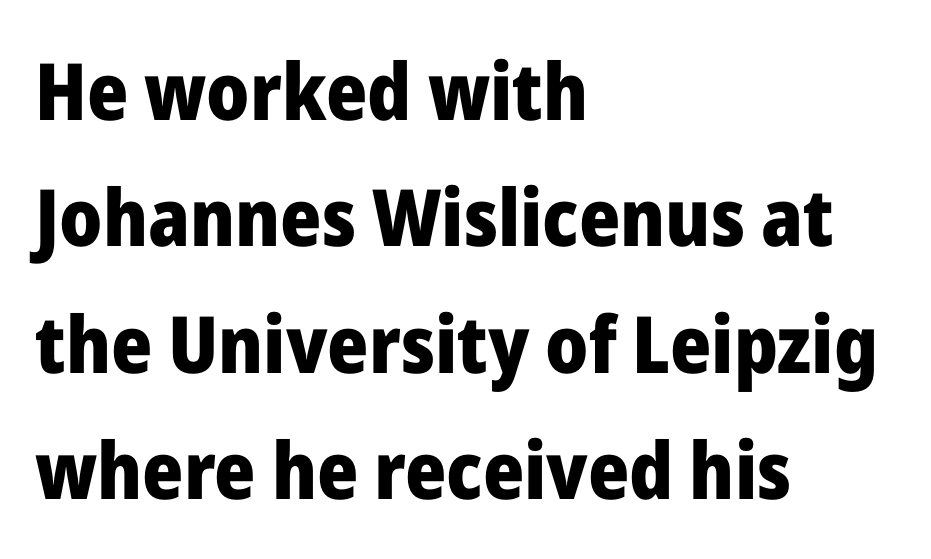
{"serif": "no", "italic": "no", "bold": "yes", "weight": "heavy", "width": "normal", "stroke_contrast": "low", "x_height": "medium", "monospaced": "no", "underline": "no", "align": "left", "line_spacing": "normal", "line_spacing_ratio": 1.6, "letter_spacing": "normal", "letter_spacing_em": 0.0, "glyph_px": 79}
